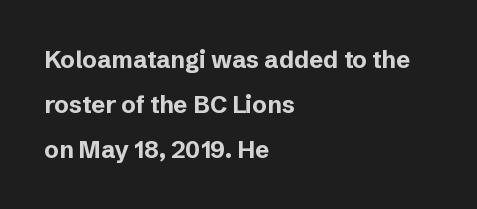
Q: Is the text bold? A: Yes.
Q: Is the text italic (slanted)? A: No, it is upright.
Q: Is the text underlined? A: No.
Q: How is the paragraph aligned? A: Left-aligned.
Q: Is the spacing between letters normal or unusually wide? A: Normal.
